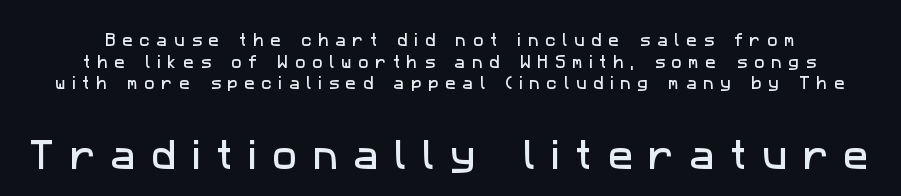
{"serif": "no", "width": "normal", "stroke_contrast": "low", "x_height": "medium", "monospaced": "no", "underline": "no", "line_spacing": "normal", "line_spacing_ratio": 1.55, "letter_spacing": "wide", "letter_spacing_em": 0.48, "larger_block": "second", "size_ratio": 2.36, "glyph_px": 33}
